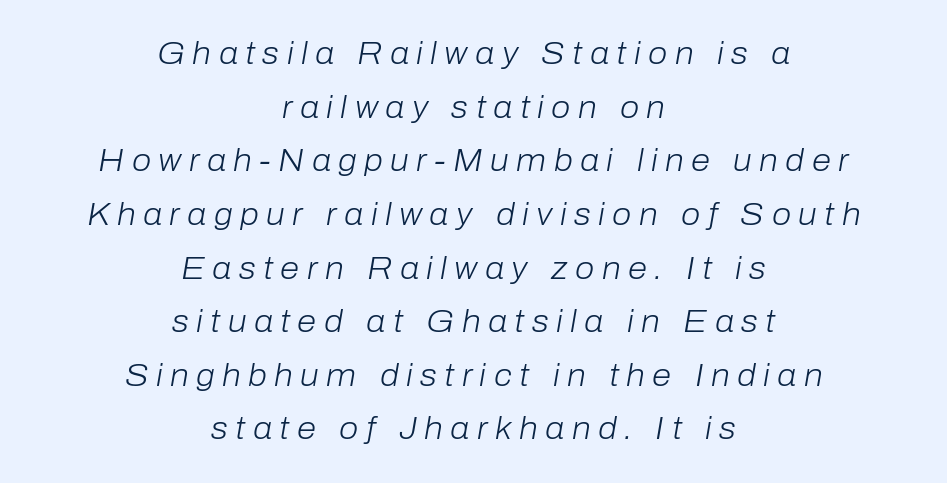
The image shows 31 px light type, italic (leaning right); set centered, line spacing 1.73x, unusually wide letter spacing (+0.24 em), not underlined; low stroke contrast and a medium x-height.
